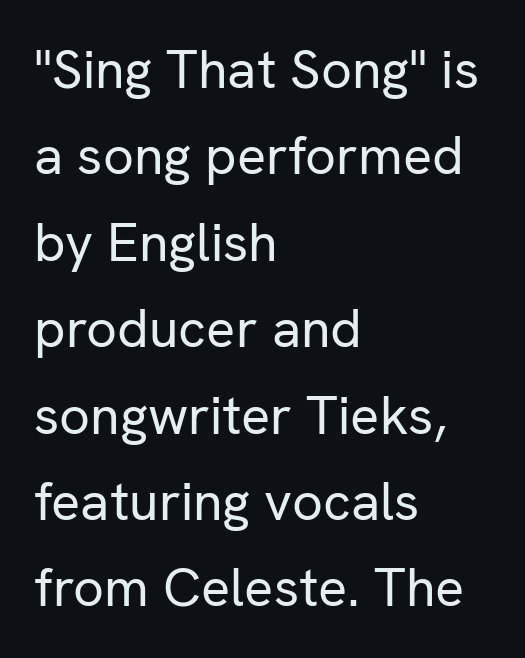
Q: Is the text bold? A: No.
Q: Is the text italic (slanted)? A: No, it is upright.
Q: Is the typeface a serif or a sans-serif typeface? A: Sans-serif.
Q: Is the text underlined? A: No.
Q: How is the paragraph aligned? A: Left-aligned.
Q: Is the spacing between letters normal or unusually wide? A: Normal.
Q: Is the spacing between lines tight, normal or loose? A: Normal.
Q: Width (condensed, normal, or wide)? A: Normal.
Q: Stroke contrast? A: Low.
Q: x-height? A: Medium.
Q: Monospaced? A: No.
